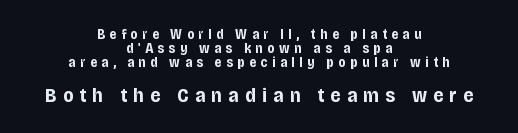
The image shows 20 px bold type, upright; set centered, tight line spacing (0.99x), unusually wide letter spacing (+0.32 em), not underlined; the second (bottom) block is 1.43x larger.
